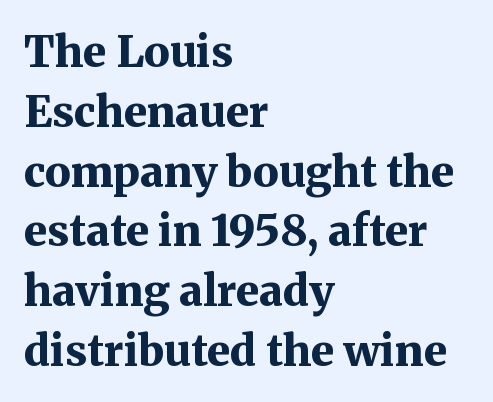
The image shows 43 px bold serif type, upright; set left-aligned, normal line spacing (1.39x), normal letter spacing, not underlined; medium stroke contrast and a medium x-height.
